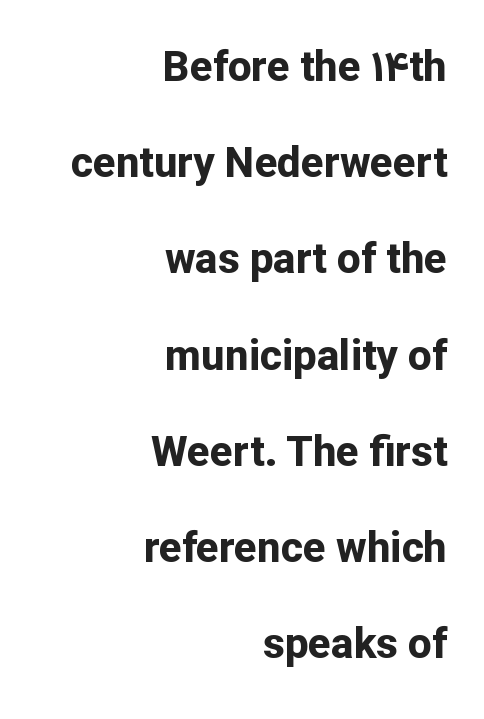
{"serif": "no", "italic": "no", "bold": "yes", "weight": "bold", "width": "normal", "stroke_contrast": "low", "x_height": "medium", "monospaced": "no", "underline": "no", "align": "right", "line_spacing": "loose", "line_spacing_ratio": 2.29, "letter_spacing": "normal", "letter_spacing_em": 0.0, "glyph_px": 42}
